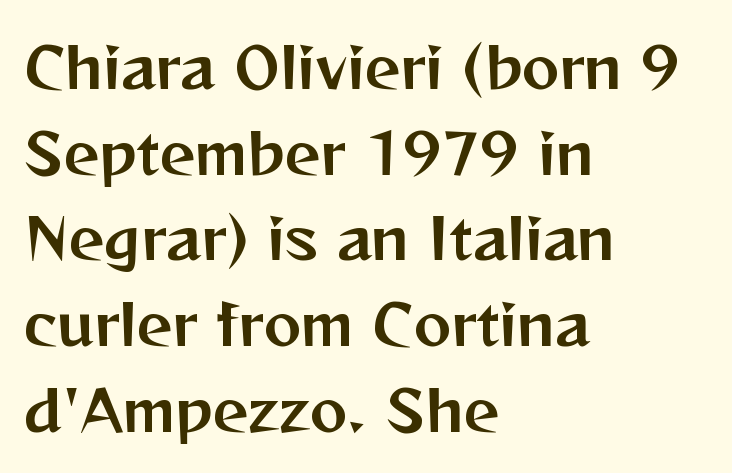
Q: Is the text italic (slanted)? A: No, it is upright.
Q: Is the typeface a serif or a sans-serif typeface? A: Sans-serif.
Q: Is the text underlined? A: No.
Q: How is the paragraph aligned? A: Left-aligned.
Q: Is the spacing between letters normal or unusually wide? A: Normal.
Q: Is the spacing between lines tight, normal or loose? A: Normal.
Q: Width (condensed, normal, or wide)? A: Normal.
Q: Stroke contrast? A: Medium.
Q: x-height? A: Medium.
Q: Monospaced? A: No.
